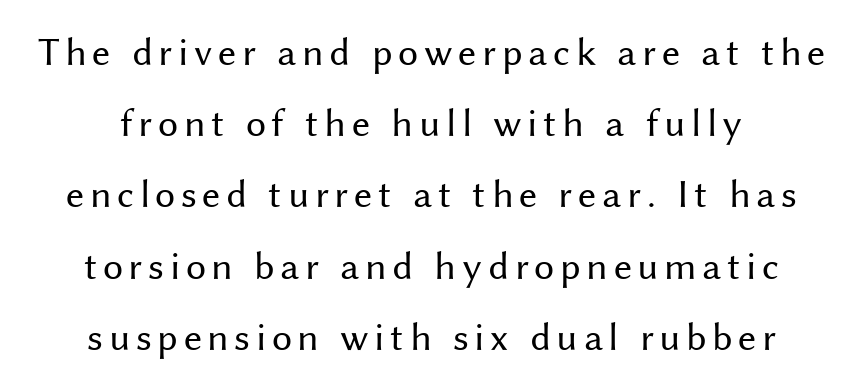
{"serif": "no", "italic": "no", "bold": "no", "weight": "regular", "width": "normal", "stroke_contrast": "medium", "x_height": "medium", "monospaced": "no", "underline": "no", "line_spacing_ratio": 1.78, "glyph_px": 40}
